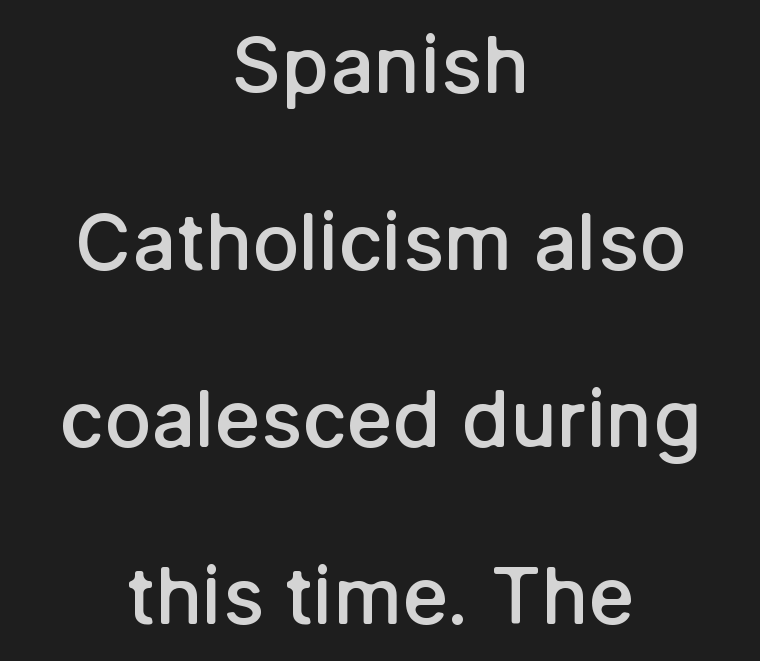
Varying glyph widths throughout — classic text-font behaviour. Leading is clearly above the norm, producing a sparse column. Ascenders rise straight up at ninety degrees. Horizontally, the lines are justified to the midpoint only.
